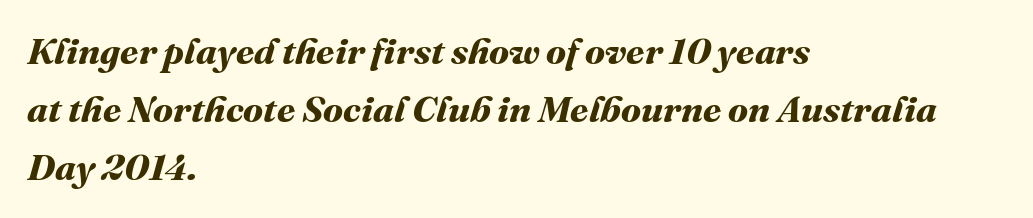
Q: Is the text bold? A: Yes.
Q: Is the text underlined? A: No.
Q: How is the paragraph aligned? A: Left-aligned.
Q: Is the spacing between letters normal or unusually wide? A: Normal.
Q: Is the spacing between lines tight, normal or loose? A: Normal.
Q: Width (condensed, normal, or wide)? A: Normal.
Q: Stroke contrast? A: Medium.
Q: x-height? A: Medium.
Q: Monospaced? A: No.
